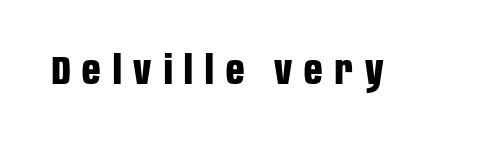
The image shows 40 px bold, condensed sans-serif type, upright; set unusually wide letter spacing (+0.3 em), not underlined; low stroke contrast and a large x-height.
